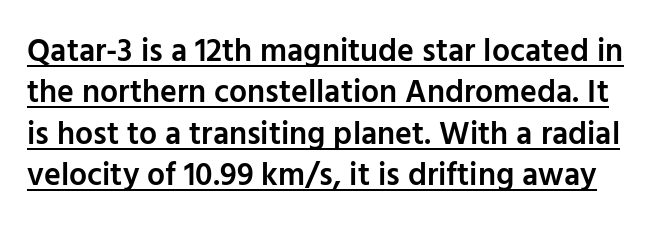
Q: Is the text bold? A: Semi-bold.
Q: Is the text italic (slanted)? A: No, it is upright.
Q: Is the typeface a serif or a sans-serif typeface? A: Sans-serif.
Q: Is the text underlined? A: Yes.
Q: Is the spacing between letters normal or unusually wide? A: Normal.
Q: Is the spacing between lines tight, normal or loose? A: Normal.
Q: Width (condensed, normal, or wide)? A: Normal.
Q: Stroke contrast? A: Low.
Q: x-height? A: Medium.
Q: Monospaced? A: No.
